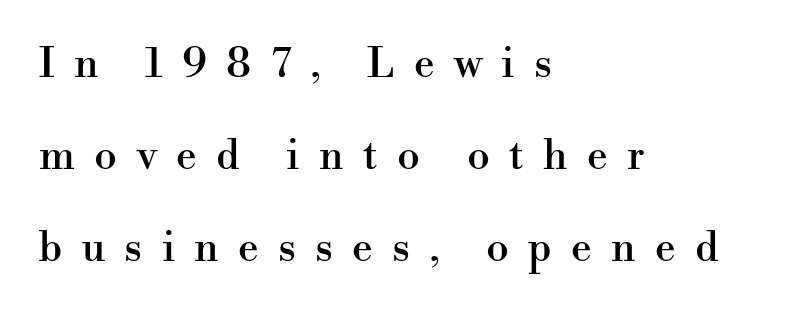
The rag falls on the right side of this text block. Loosely led — the rows are spread out. The gap between lines stays unmarked. The lettering stays uniformly vertical, giving the passage a roman look. Each word looks stretched out because of the extra space between its letters. Looks like regular typesetting: each glyph gets only the width it needs.
